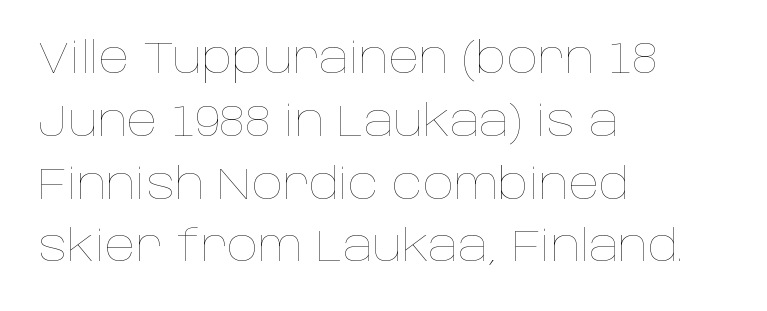
Vertical strokes here are truly vertical. The face used here is proportionally spaced, like ordinary book or web type. Reading down the column, the eye jumps a familiar distance to each next line. Just letters on the line, the space beneath them empty. The weight would be labelled regular, book, light, or lighter still. Every row of glyphs begins at an identical x-position on the left.
